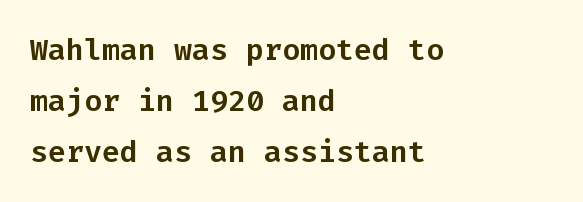
{"serif": "no", "italic": "no", "width": "normal", "stroke_contrast": "low", "x_height": "medium", "monospaced": "yes", "underline": "no", "align": "left", "line_spacing": "normal", "line_spacing_ratio": 1.7, "letter_spacing": "normal", "letter_spacing_em": 0.0, "glyph_px": 30}
